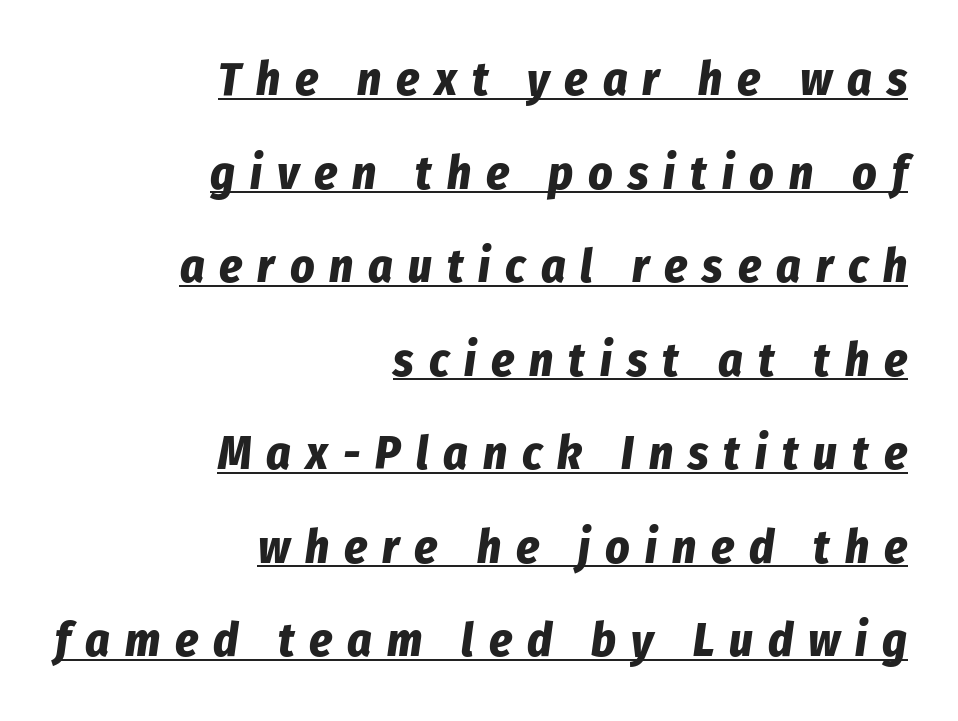
Q: Is the text bold? A: Yes.
Q: Is the text italic (slanted)? A: Yes, it leans right by about 8 degrees.
Q: Is the text underlined? A: Yes.
Q: How is the paragraph aligned? A: Right-aligned.
Q: Is the spacing between letters normal or unusually wide? A: Unusually wide.
Q: Is the spacing between lines tight, normal or loose? A: Loose.
Q: Width (condensed, normal, or wide)? A: Condensed.
Q: Stroke contrast? A: Low.
Q: x-height? A: Medium.
Q: Monospaced? A: No.
